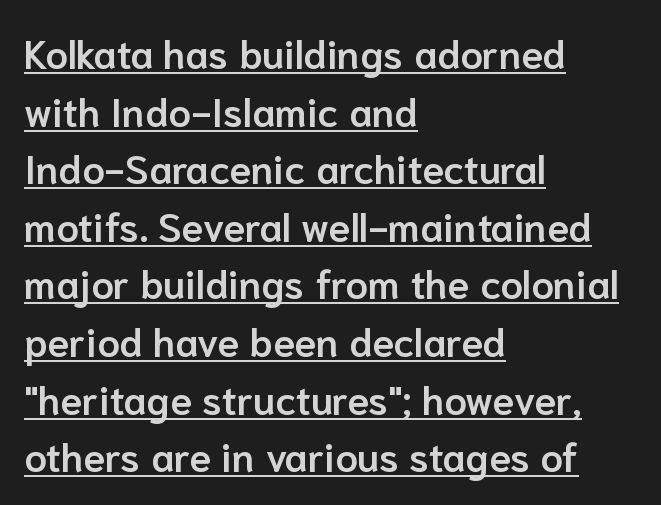
Q: Is the text bold? A: Semi-bold.
Q: Is the text italic (slanted)? A: No, it is upright.
Q: Is the typeface a serif or a sans-serif typeface? A: Sans-serif.
Q: Is the text underlined? A: Yes.
Q: How is the paragraph aligned? A: Left-aligned.
Q: Is the spacing between letters normal or unusually wide? A: Normal.
Q: Is the spacing between lines tight, normal or loose? A: Normal.
Q: Width (condensed, normal, or wide)? A: Normal.
Q: Stroke contrast? A: Low.
Q: x-height? A: Medium.
Q: Monospaced? A: No.
